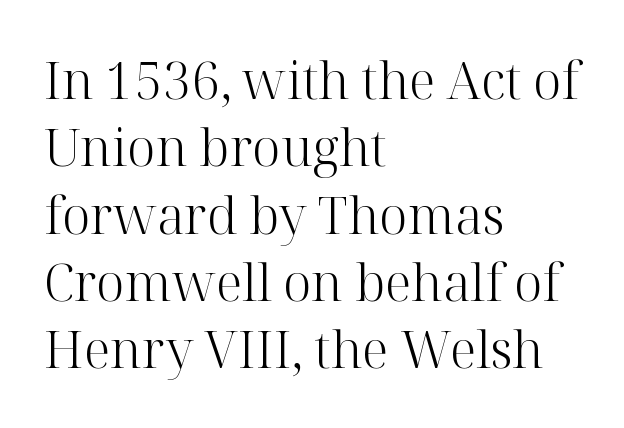
The image shows 51 px light serif type, upright; set left-aligned, normal line spacing (1.32x), normal letter spacing, not underlined; high stroke contrast and a medium x-height.
